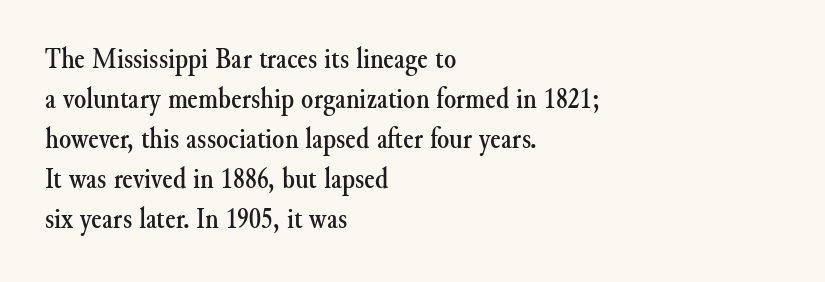
Q: Is the text italic (slanted)? A: No, it is upright.
Q: Is the typeface a serif or a sans-serif typeface? A: Serif.
Q: Is the text underlined? A: No.
Q: How is the paragraph aligned? A: Left-aligned.
Q: Is the spacing between letters normal or unusually wide? A: Normal.
Q: Is the spacing between lines tight, normal or loose? A: Normal.
Q: Width (condensed, normal, or wide)? A: Normal.
Q: Stroke contrast? A: Medium.
Q: x-height? A: Small.
Q: Monospaced? A: No.
